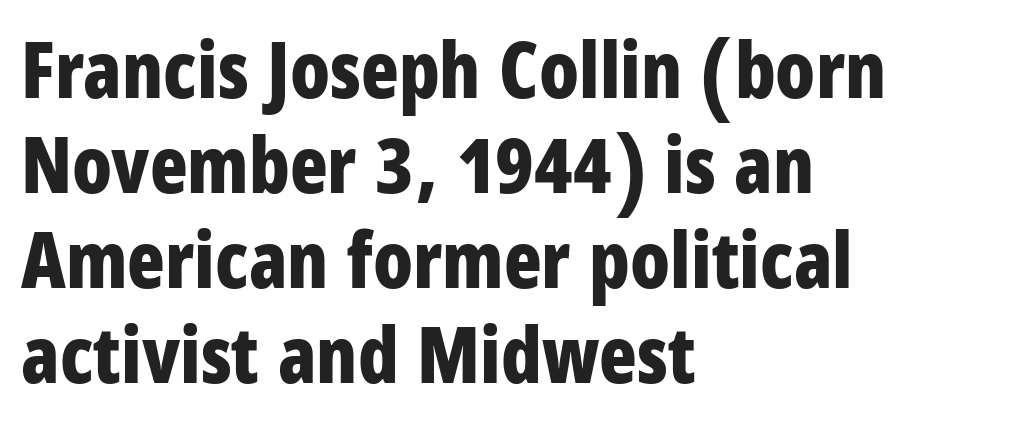
Honestly, the letter spacing is just normal — you wouldn't notice it. Note: no serifs on the glyphs. The lettering stays uniformly vertical, giving the passage a roman look. This sample has the flowing, uneven cadence of proportional lettering. In CSS terms this would be text-align: left. Its strokes are broad and dark, the hallmark of bold type.
